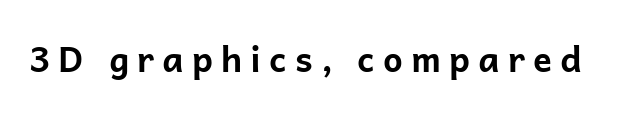
Examine the stroke ends and you'll find no serifs. Here the glyphs are tracked loosely, breaking word shapes into spaced letters. The letters advance in unequal steps, a hallmark of proportional type. Caption: bold face, heavy strokes. Clear beneath every line of the passage. Characters remain perfectly vertical along every line.
